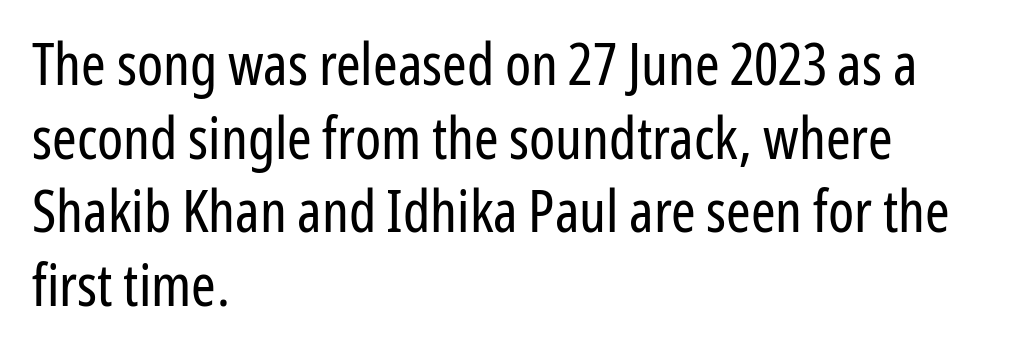
Is this a fixed-width face? No — the glyphs have proportional, varying widths. Note: no serifs on the glyphs. In terms of letterspacing, this is plain default setting. Each stroke keeps to a modest, everyday thickness or less. Each new line begins a customary step beneath the previous one.
